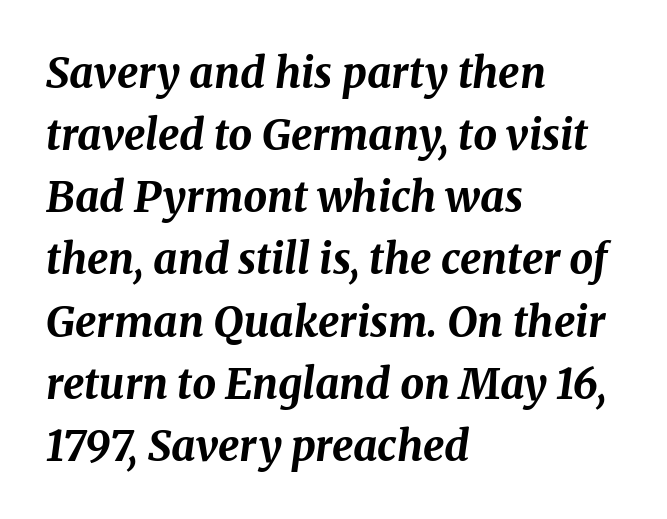
Q: Is the text bold? A: Yes.
Q: Is the text italic (slanted)? A: Yes, it leans right by about 8 degrees.
Q: Is the text underlined? A: No.
Q: How is the paragraph aligned? A: Left-aligned.
Q: Is the spacing between letters normal or unusually wide? A: Normal.
Q: Is the spacing between lines tight, normal or loose? A: Normal.
Q: Width (condensed, normal, or wide)? A: Normal.
Q: Stroke contrast? A: Medium.
Q: x-height? A: Medium.
Q: Monospaced? A: No.
